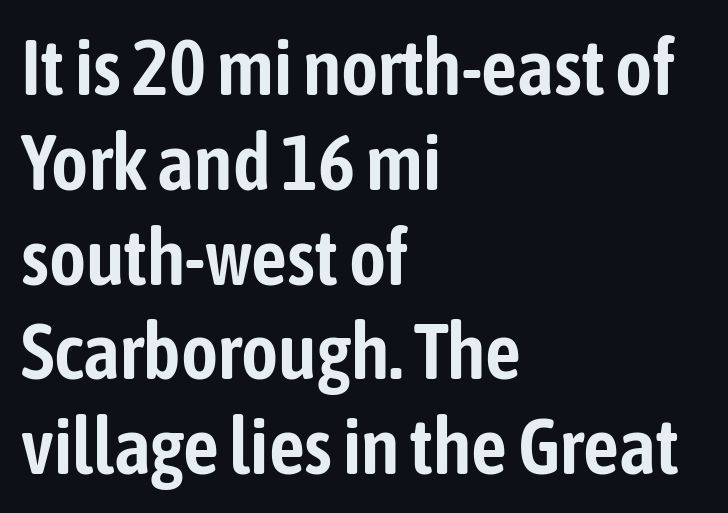
{"serif": "no", "italic": "no", "width": "condensed", "stroke_contrast": "low", "x_height": "medium", "monospaced": "no", "underline": "no", "align": "left", "line_spacing_ratio": 1.2, "letter_spacing": "normal", "letter_spacing_em": 0.0, "glyph_px": 79}
